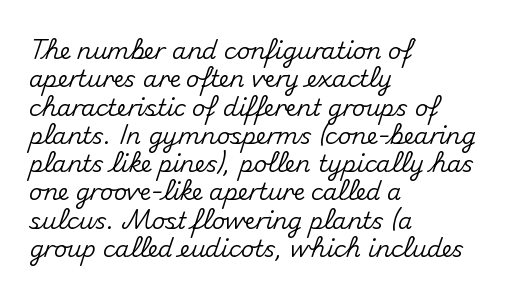
{"underline": "no", "align": "left", "line_spacing_ratio": 1.23, "letter_spacing": "normal", "letter_spacing_em": 0.0, "glyph_px": 23}
